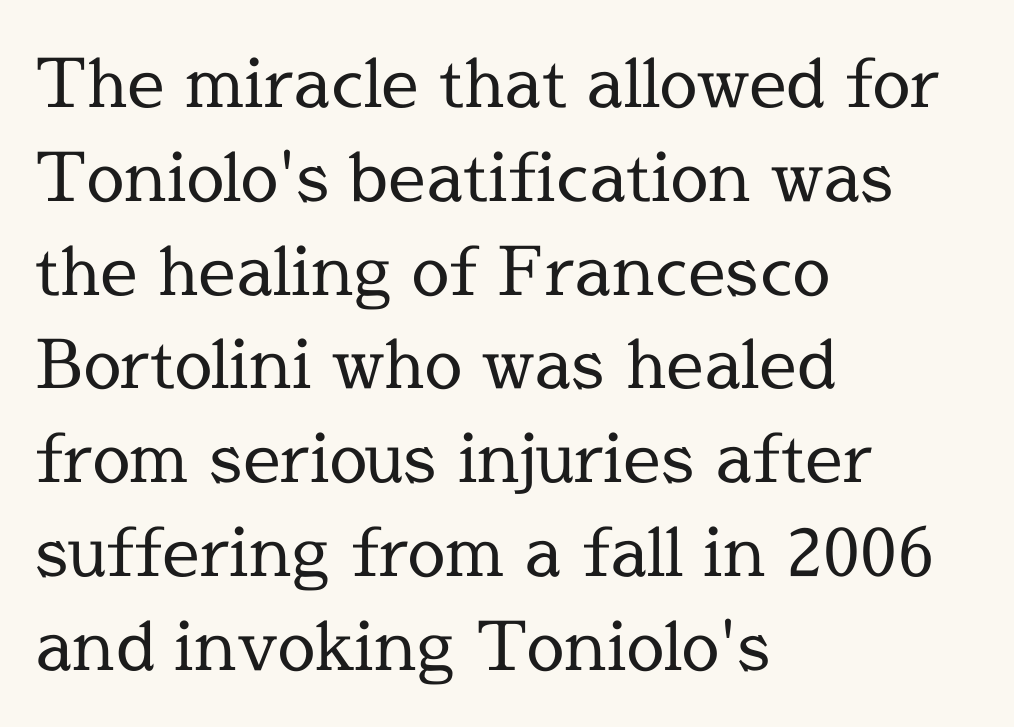
The image shows 67 px regular-weight serif type, upright; set left-aligned, normal line spacing (1.4x), normal letter spacing, not underlined; a medium x-height.
